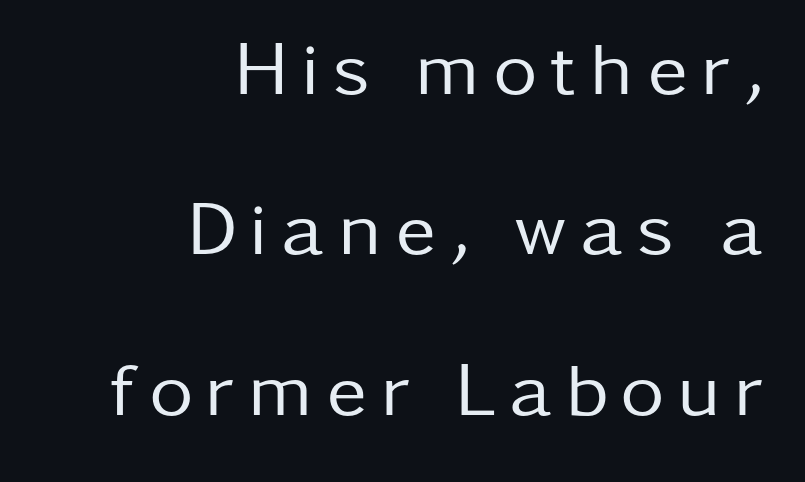
The image shows 76 px regular-weight sans-serif type, upright; set right-aligned, loose line spacing (2.11x), not underlined; low stroke contrast and a medium x-height.
